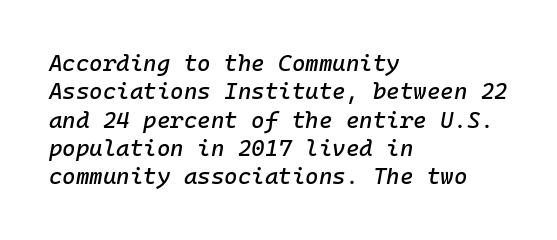
The image shows 23 px text type, italic (leaning right); set left-aligned, line spacing 1.23x, normal letter spacing, not underlined.
